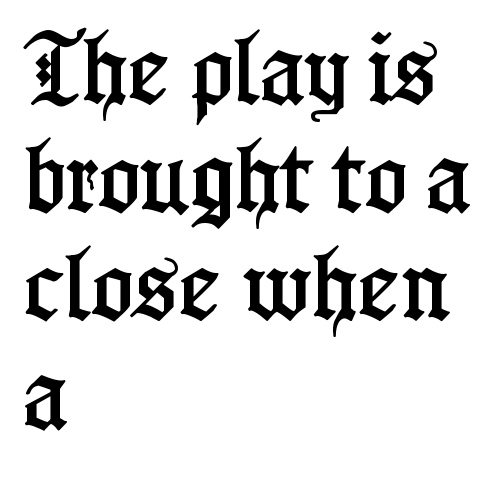
The letters stand straight up with perfectly vertical stems. The string is rendered with underlining switched off. The passage shown stacks its lines at a standard gap. Think of a printed novel: that variable character pitch is what you see here. Honestly, the letter spacing is just normal — you wouldn't notice it.
